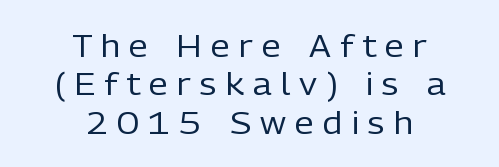
Q: Is the text bold? A: No.
Q: Is the text italic (slanted)? A: No, it is upright.
Q: Is the typeface a serif or a sans-serif typeface? A: Sans-serif.
Q: Is the text underlined? A: No.
Q: How is the paragraph aligned? A: Centered.
Q: Is the spacing between letters normal or unusually wide? A: Unusually wide.
Q: Width (condensed, normal, or wide)? A: Normal.
Q: Stroke contrast? A: Low.
Q: x-height? A: Medium.
Q: Monospaced? A: No.
